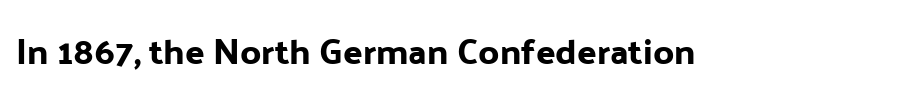
Q: Is the text italic (slanted)? A: No, it is upright.
Q: Is the typeface a serif or a sans-serif typeface? A: Sans-serif.
Q: Is the text underlined? A: No.
Q: Is the spacing between letters normal or unusually wide? A: Normal.
Q: Width (condensed, normal, or wide)? A: Normal.
Q: Stroke contrast? A: Low.
Q: x-height? A: Medium.
Q: Monospaced? A: No.
